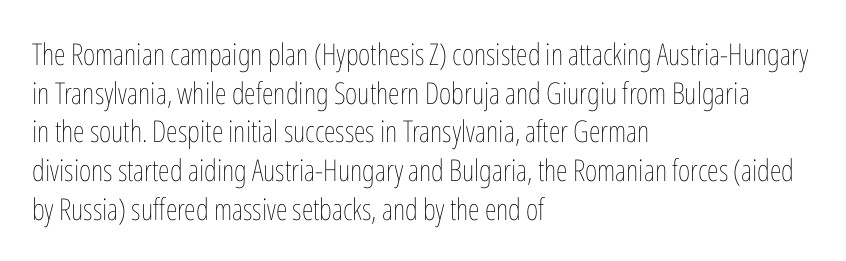
This rendering features lettering with no underline. Posture: straight, roman, zero tilt. Varying glyph widths throughout — classic text-font behaviour. Each new line begins a customary step beneath the previous one. All the whitespace from short lines collects on the right. On a weight scale, this lands at 450 or below.
